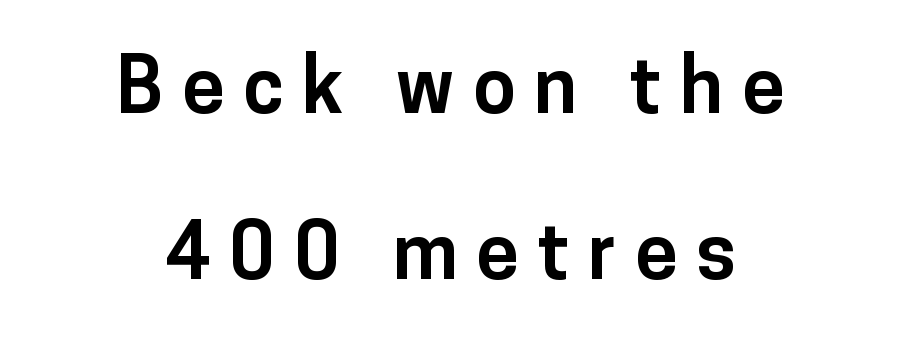
The image shows 77 px bold sans-serif type, upright; set centered, loose line spacing (2.15x), unusually wide letter spacing (+0.24 em), not underlined; low stroke contrast and a medium x-height.
